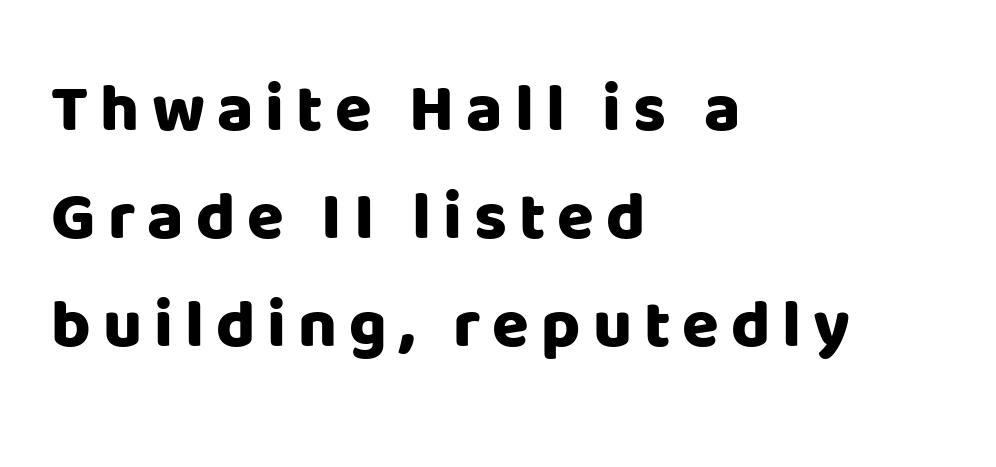
The image shows 67 px heavy sans-serif type, upright; set left-aligned, normal line spacing (1.61x), not underlined; low stroke contrast and a large x-height.
